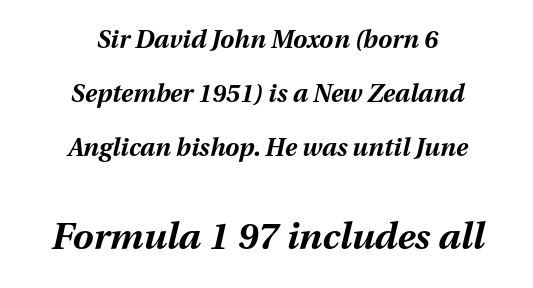
{"italic": "yes", "lean": "right", "slant_degrees": 13, "bold": "yes", "weight": "bold", "width": "normal", "stroke_contrast": "medium", "x_height": "medium", "monospaced": "no", "underline": "no", "align": "center", "line_spacing": "loose", "line_spacing_ratio": 2.16, "letter_spacing": "normal", "letter_spacing_em": 0.0, "larger_block": "second", "size_ratio": 1.48, "glyph_px": 37}
